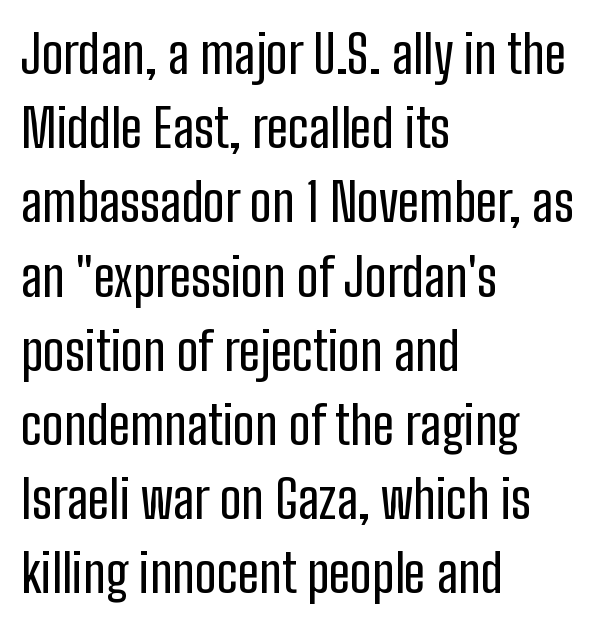
Q: Is the text italic (slanted)? A: No, it is upright.
Q: Is the typeface a serif or a sans-serif typeface? A: Sans-serif.
Q: Is the text underlined? A: No.
Q: How is the paragraph aligned? A: Left-aligned.
Q: Is the spacing between letters normal or unusually wide? A: Normal.
Q: Is the spacing between lines tight, normal or loose? A: Normal.
Q: Width (condensed, normal, or wide)? A: Condensed.
Q: Stroke contrast? A: Low.
Q: x-height? A: Medium.
Q: Monospaced? A: No.
